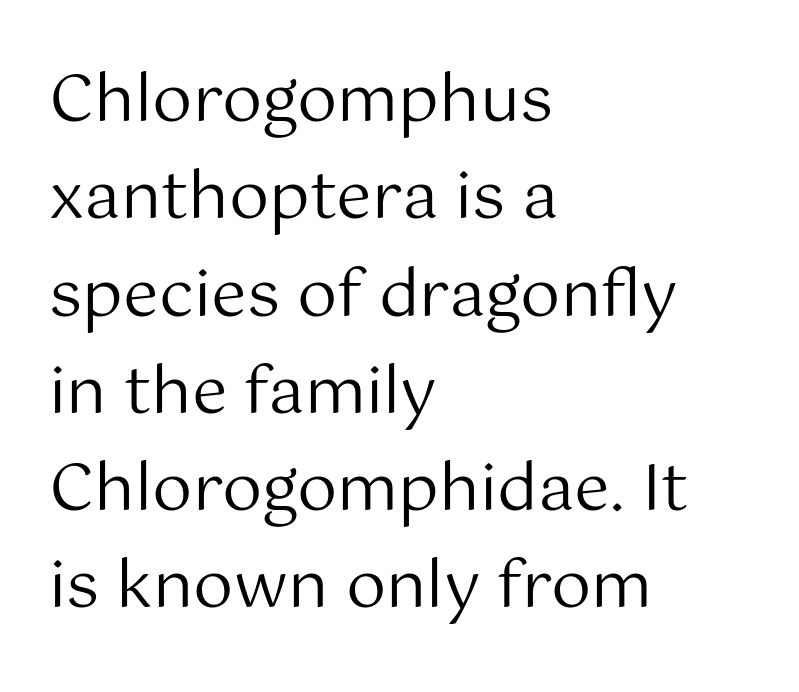
{"serif": "no", "italic": "no", "bold": "no", "weight": "regular", "width": "normal", "stroke_contrast": "medium", "x_height": "medium", "monospaced": "no", "underline": "no", "align": "left", "line_spacing": "normal", "line_spacing_ratio": 1.52, "letter_spacing": "normal", "letter_spacing_em": 0.0, "glyph_px": 64}
